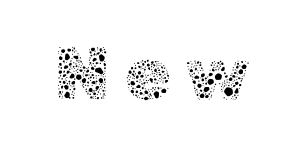
{"italic": "no", "bold": "no", "weight": "thin", "width": "normal", "x_height": "medium", "monospaced": "no", "underline": "no", "glyph_px": 77}
